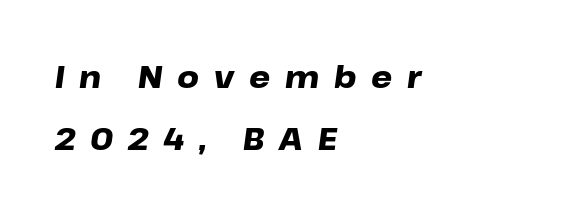
{"italic": "yes", "lean": "right", "slant_degrees": 8, "bold": "yes", "weight": "heavy", "width": "wide", "stroke_contrast": "low", "x_height": "medium", "monospaced": "no", "underline": "no", "align": "left", "line_spacing": "loose", "line_spacing_ratio": 2.08, "letter_spacing": "wide", "letter_spacing_em": 0.49, "glyph_px": 30}
